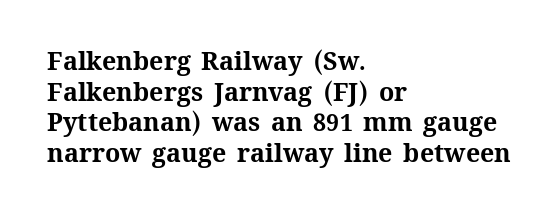
{"italic": "no", "bold": "yes", "underline": "no", "align": "left", "line_spacing_ratio": 1.23, "letter_spacing": "normal", "letter_spacing_em": 0.0, "glyph_px": 25}
